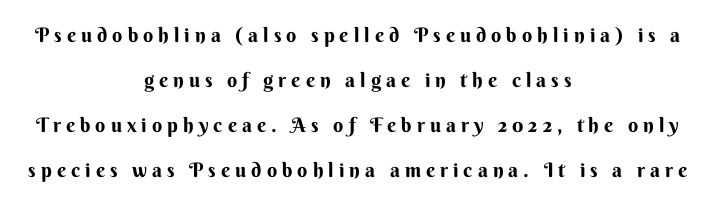
In terms of letterspacing, this is a distinctly airy, spread setting. Check under the words: just untouched page. If you drew a line through each stem, it would be perfectly vertical. These lines stack symmetrically, like a column narrowing and widening about its center. One glance says open: line gaps are wider than usual.
